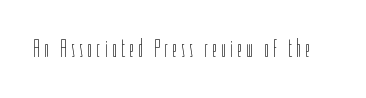
On a weight scale, this lands at 450 or below. The gap between lines stays unmarked. Notice how the stems are strictly vertical — no italics here.
